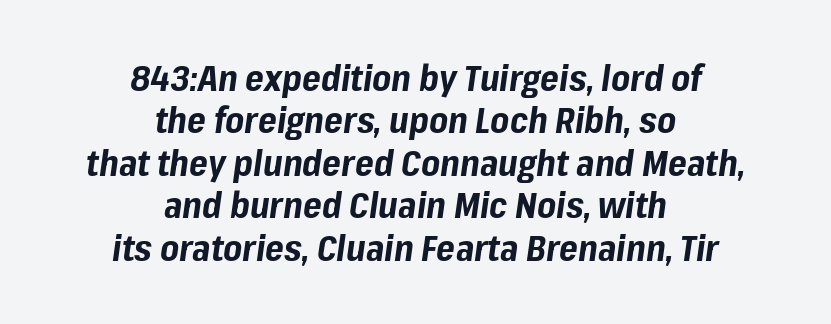
{"italic": "yes", "lean": "right", "slant_degrees": 8, "bold": "yes", "weight": "bold", "width": "normal", "stroke_contrast": "low", "x_height": "medium", "monospaced": "no", "underline": "no", "align": "center", "line_spacing_ratio": 1.18, "letter_spacing": "normal", "letter_spacing_em": 0.0, "glyph_px": 36}
